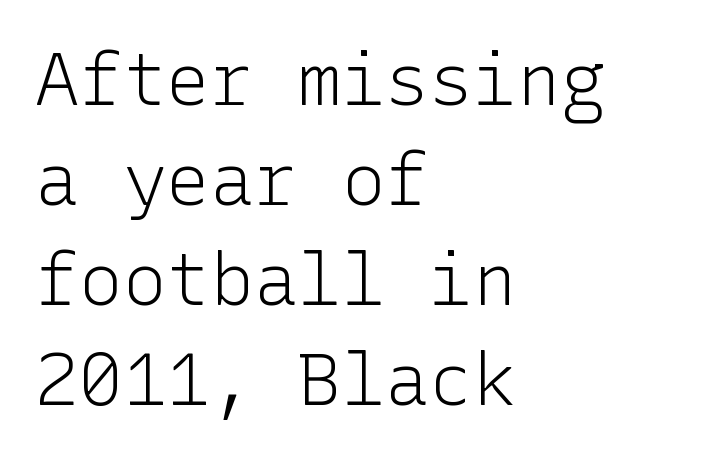
The image shows 73 px light sans-serif type, upright; set left-aligned, normal line spacing (1.37x), normal letter spacing, not underlined; low stroke contrast and a medium x-height.
